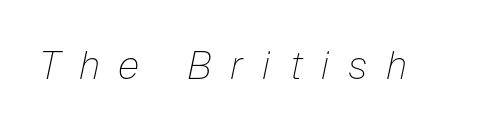
Q: Is the text bold? A: No.
Q: Is the text italic (slanted)? A: Yes, it leans right by about 12 degrees.
Q: Is the text underlined? A: No.
Q: Is the spacing between letters normal or unusually wide? A: Unusually wide.
Q: Width (condensed, normal, or wide)? A: Normal.
Q: Stroke contrast? A: Low.
Q: x-height? A: Medium.
Q: Monospaced? A: No.
